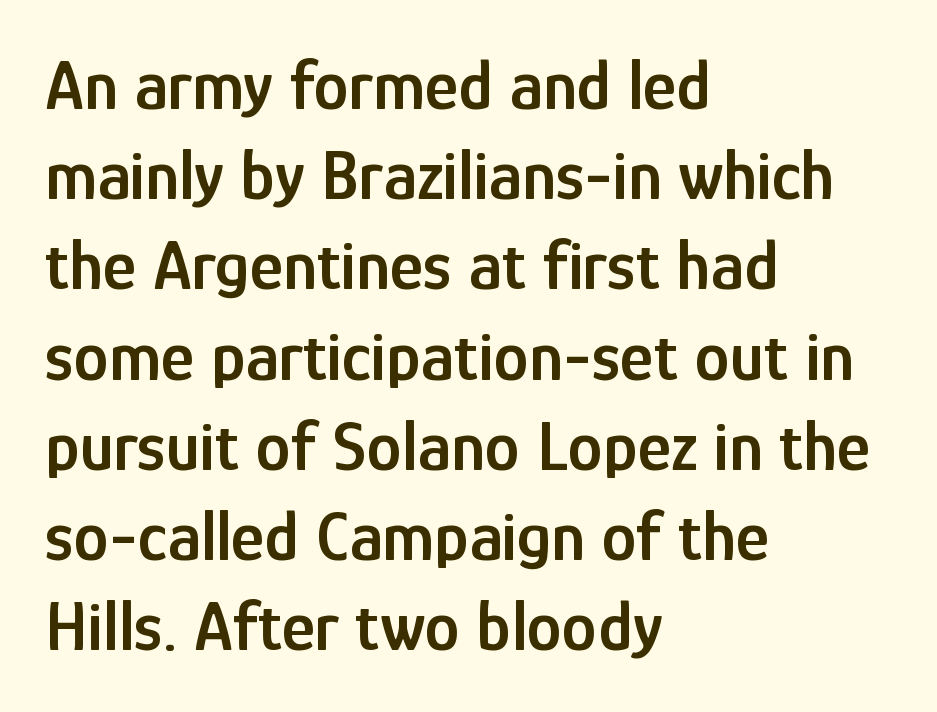
The image shows 71 px semibold, condensed sans-serif type, upright; set left-aligned, normal line spacing (1.27x), normal letter spacing, not underlined; low stroke contrast and a medium x-height.
